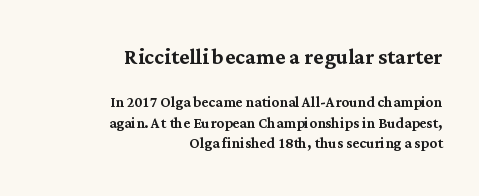
The rendering shrinks the type as you move from the upper chunk to the lower. The glyphs in this specimen are seriffed. Honestly, the rows look squashed on top of each other. Standard letterfit; no display-style spreading of the glyphs. In terms of posture, this sample is upright. Proportional: the letters do not fall into vertical columns.
